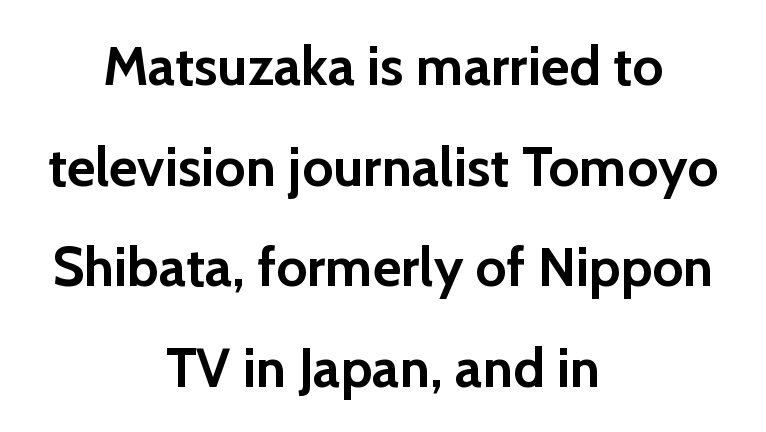
Q: Is the text bold? A: Yes.
Q: Is the text italic (slanted)? A: No, it is upright.
Q: Is the typeface a serif or a sans-serif typeface? A: Sans-serif.
Q: Is the text underlined? A: No.
Q: How is the paragraph aligned? A: Centered.
Q: Is the spacing between letters normal or unusually wide? A: Normal.
Q: Width (condensed, normal, or wide)? A: Normal.
Q: Stroke contrast? A: Low.
Q: x-height? A: Medium.
Q: Monospaced? A: No.
